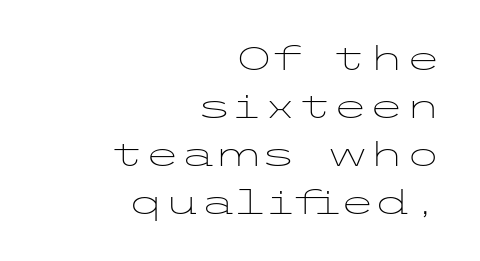
What's the leading like? Ordinary, nothing unusual. Which margin do the lines hug? The right one — the left edge is uneven. Are there feet on the stems? There aren't — it's a sans. The axis of the letterforms is exactly vertical.
